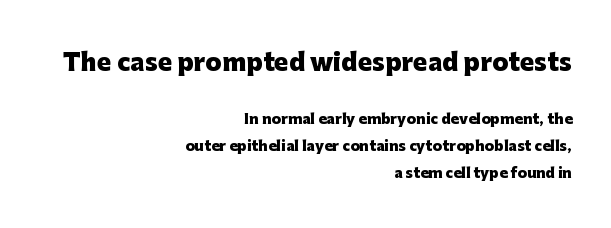
Upright lettering throughout. You could fit nearly another row in the gap between these rows. Does the bottom block carry the larger type? No, the top block does. The strokes are fattened all the way to bold. Nobody touched the tracking dial on this one.
